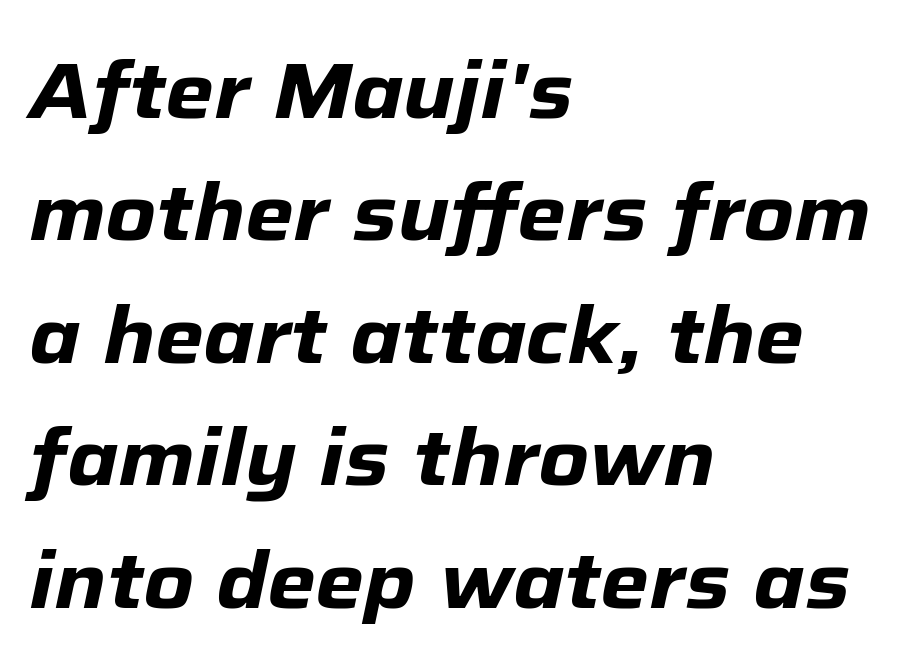
The image shows 78 px heavy type, italic (leaning right); set left-aligned, normal line spacing (1.57x), normal letter spacing, not underlined; low stroke contrast and a medium x-height.
